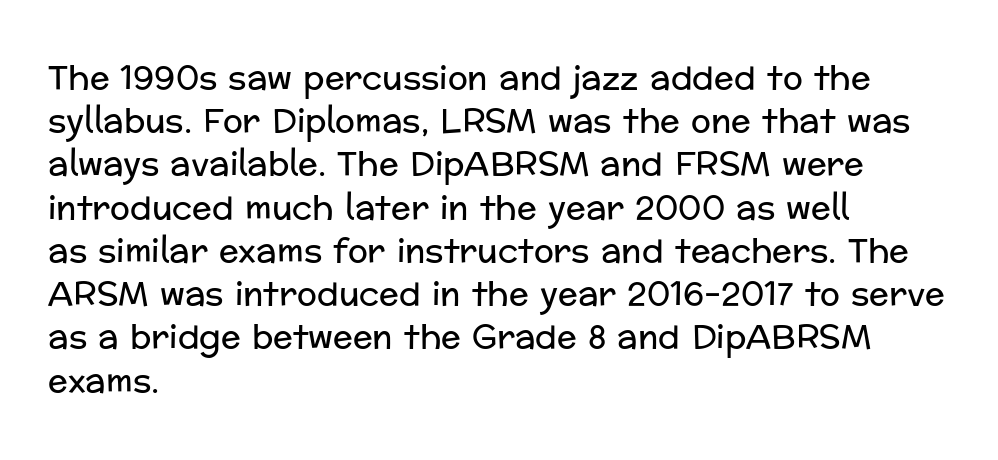
The image shows 33 px regular-weight sans-serif type, upright; set left-aligned, normal line spacing (1.31x), normal letter spacing, not underlined; low stroke contrast and a medium x-height.
